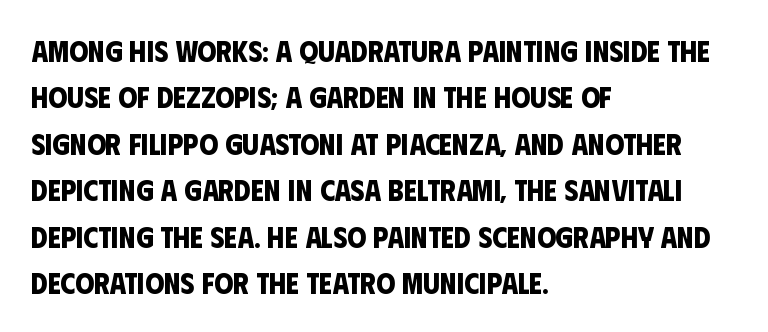
Q: Is the text bold? A: Yes.
Q: Is the typeface a serif or a sans-serif typeface? A: Sans-serif.
Q: Is the text underlined? A: No.
Q: How is the paragraph aligned? A: Left-aligned.
Q: Is the spacing between letters normal or unusually wide? A: Normal.
Q: Is the spacing between lines tight, normal or loose? A: Normal.
Q: Width (condensed, normal, or wide)? A: Condensed.
Q: Stroke contrast? A: Low.
Q: x-height? A: Large.
Q: Monospaced? A: No.
